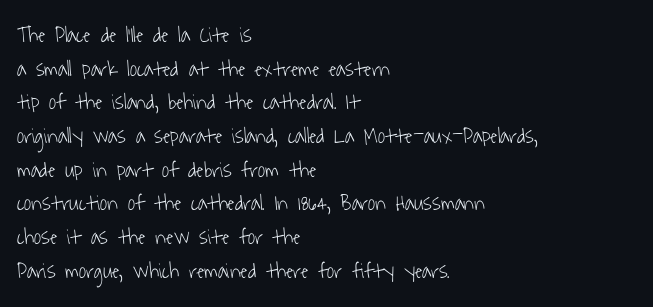
The strokes carry an ordinary text weight at most. Does the copy run flush right? No — it runs flush left. The type is set solid horizontally, with unmodified tracking. Successive baselines arrive at the customary interval. The area under the type is left untouched.
